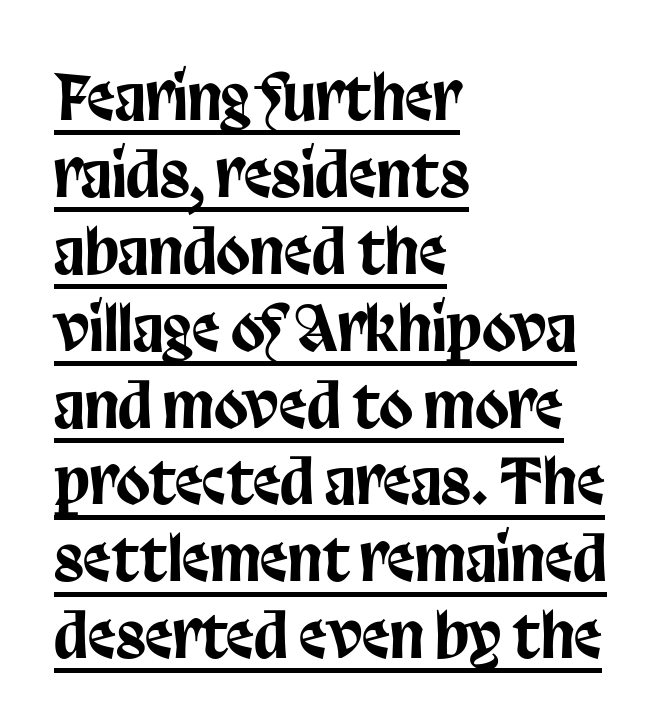
{"serif": "no", "italic": "no", "width": "condensed", "stroke_contrast": "low", "x_height": "large", "monospaced": "no", "underline": "yes", "align": "left", "line_spacing_ratio": 1.24, "letter_spacing": "normal", "letter_spacing_em": 0.0, "glyph_px": 62}
